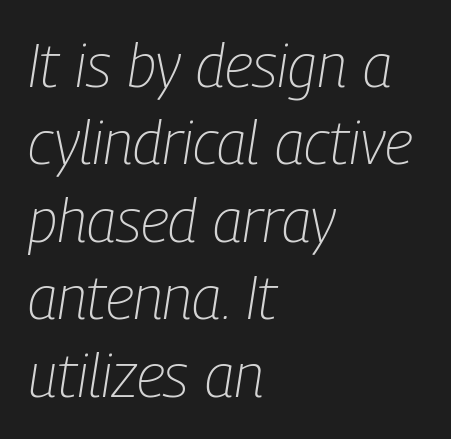
Q: Is the text bold? A: No.
Q: Is the text italic (slanted)? A: Yes, it leans right by about 9 degrees.
Q: Is the text underlined? A: No.
Q: How is the paragraph aligned? A: Left-aligned.
Q: Is the spacing between letters normal or unusually wide? A: Normal.
Q: Is the spacing between lines tight, normal or loose? A: Normal.
Q: Width (condensed, normal, or wide)? A: Condensed.
Q: Stroke contrast? A: Low.
Q: x-height? A: Medium.
Q: Monospaced? A: No.
